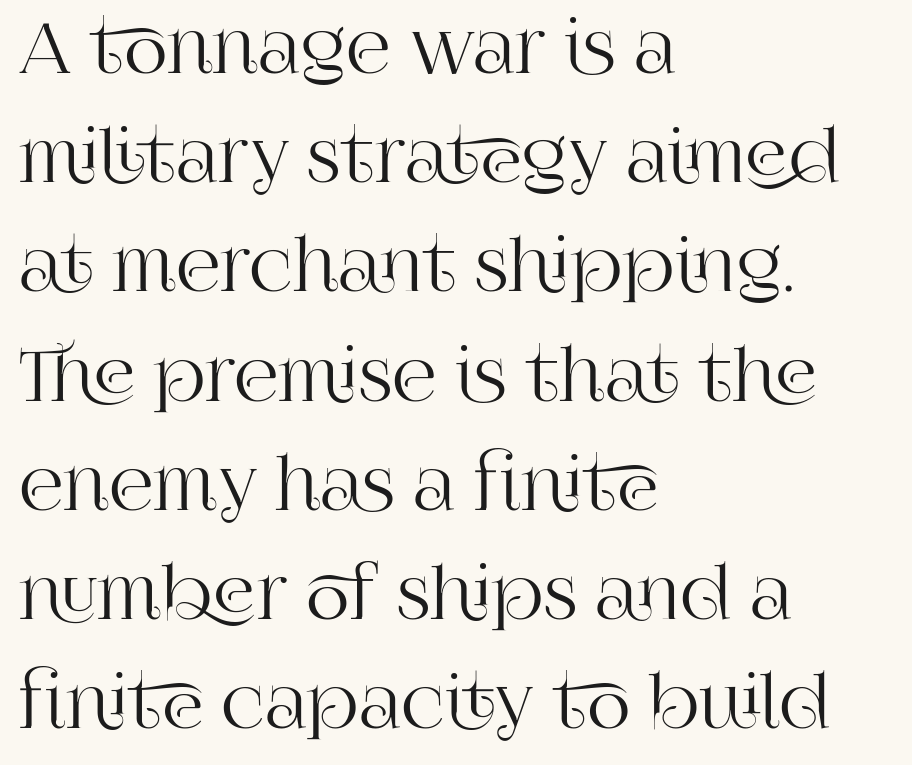
The image shows 70 px serif type, upright; set left-aligned, normal line spacing (1.56x), normal letter spacing, not underlined; high stroke contrast and a large x-height.
